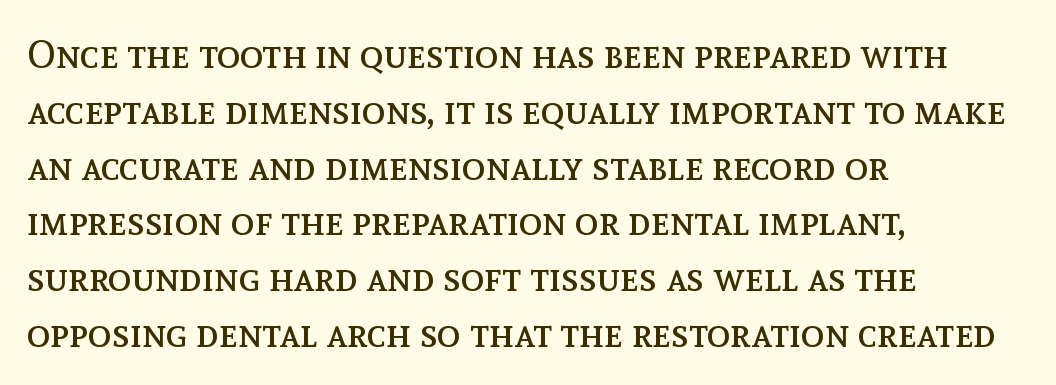
The font's upright variant was chosen for this text. Short note: letters normally spaced. A typesetter would call this proportional, since set widths differ per character. The lines sit at an ordinary, default distance from one another. Compared with a centered layout, this one pins lines to the left instead. The space directly below the letters is spotless.
